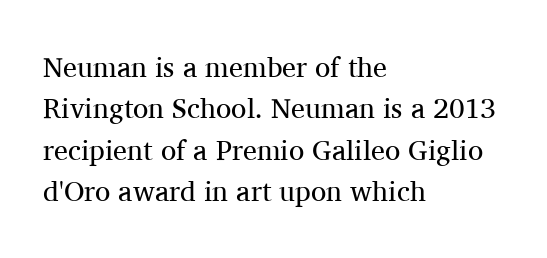
How would I describe the line gaps? Plain and ordinary. A classic flush-left, rag-right setting is used for this passage. Small tapered or slab feet sit at the stroke ends, so this counts as serif. The letters advance in unequal steps, a hallmark of proportional type.
